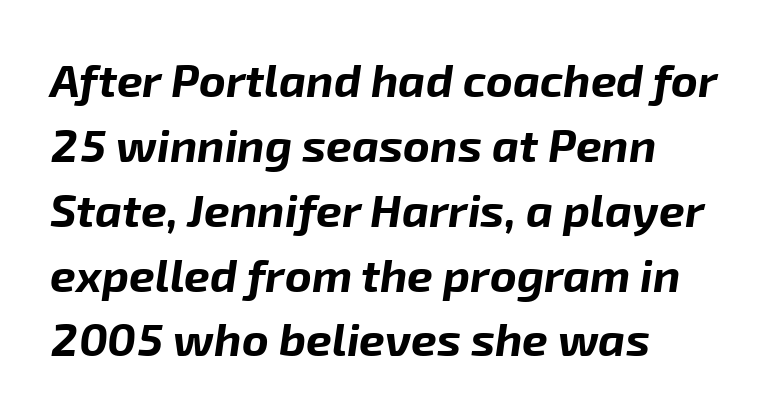
Q: Is the text bold? A: Yes.
Q: Is the text italic (slanted)? A: Yes, it leans right by about 8 degrees.
Q: Is the text underlined? A: No.
Q: How is the paragraph aligned? A: Left-aligned.
Q: Is the spacing between letters normal or unusually wide? A: Normal.
Q: Is the spacing between lines tight, normal or loose? A: Normal.
Q: Width (condensed, normal, or wide)? A: Normal.
Q: Stroke contrast? A: Low.
Q: x-height? A: Medium.
Q: Monospaced? A: No.
